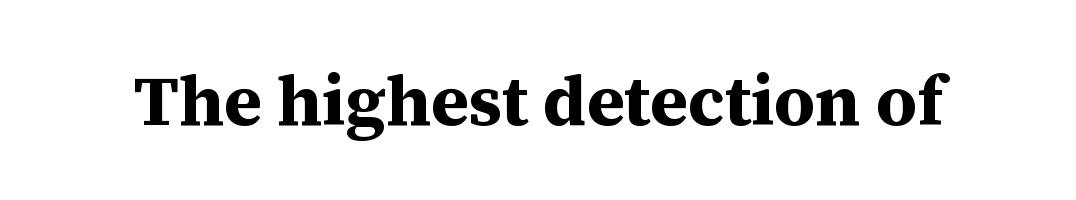
The image shows 70 px bold serif type, upright; set normal letter spacing, not underlined; medium stroke contrast and a medium x-height.
